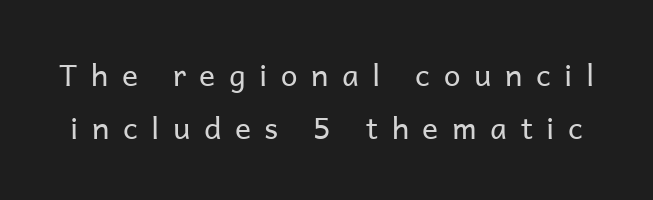
The image shows 30 px regular-weight sans-serif type, upright; set line spacing 1.76x, unusually wide letter spacing (+0.45 em), not underlined; low stroke contrast and a medium x-height.
